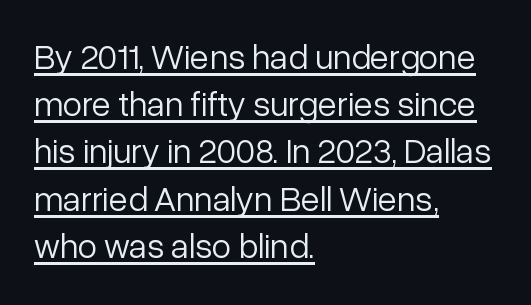
The image shows 35 px light sans-serif type, upright; set left-aligned, normal line spacing (1.35x), normal letter spacing, underlined; low stroke contrast and a medium x-height.
